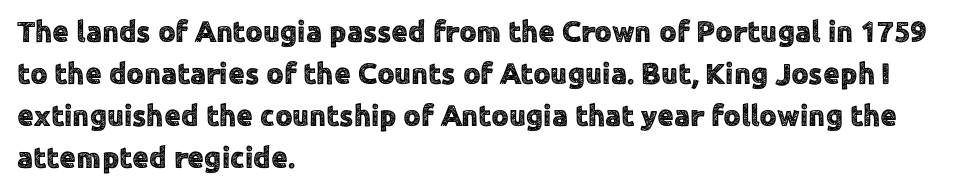
The image shows 30 px sans-serif type, upright; set left-aligned, normal line spacing (1.4x), normal letter spacing, not underlined; a medium x-height.
